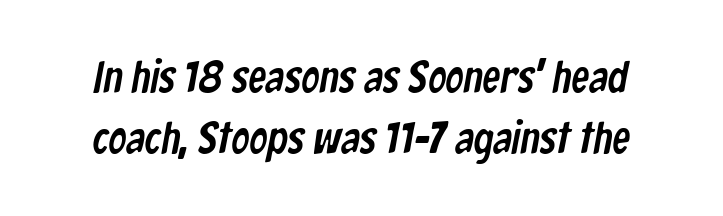
{"serif": "no", "width": "condensed", "stroke_contrast": "low", "x_height": "medium", "monospaced": "no", "underline": "no", "line_spacing": "normal", "line_spacing_ratio": 1.35, "letter_spacing": "normal", "letter_spacing_em": 0.0, "glyph_px": 45}
